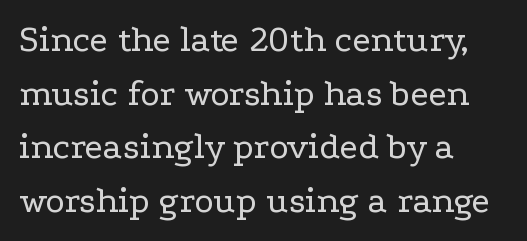
Q: Is the text bold? A: No.
Q: Is the text italic (slanted)? A: No, it is upright.
Q: Is the typeface a serif or a sans-serif typeface? A: Serif.
Q: Is the text underlined? A: No.
Q: How is the paragraph aligned? A: Left-aligned.
Q: Is the spacing between letters normal or unusually wide? A: Normal.
Q: Is the spacing between lines tight, normal or loose? A: Normal.
Q: Width (condensed, normal, or wide)? A: Wide.
Q: Stroke contrast? A: Low.
Q: x-height? A: Medium.
Q: Monospaced? A: No.
